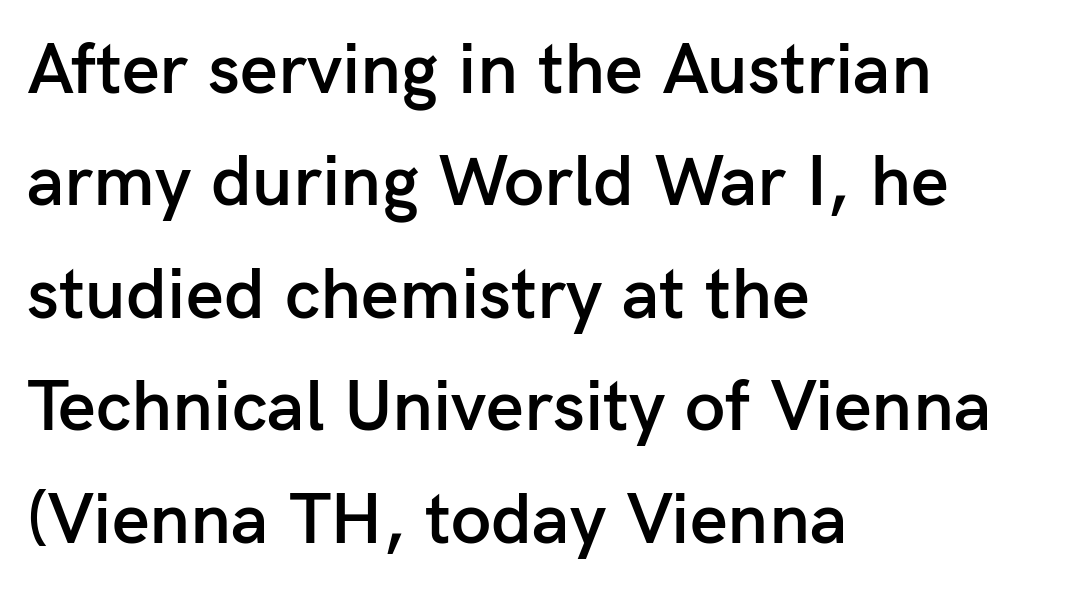
The rendering uses a moderate line-height, typical for paragraphs. In terms of weight, the rendering is demibold, just under bold. Unlike a traditional serif, this face leaves its strokes unadorned. What stands out about the letter spacing? Nothing — it is the standard amount. Think of a printed novel: that variable character pitch is what you see here. Type without underlining.
